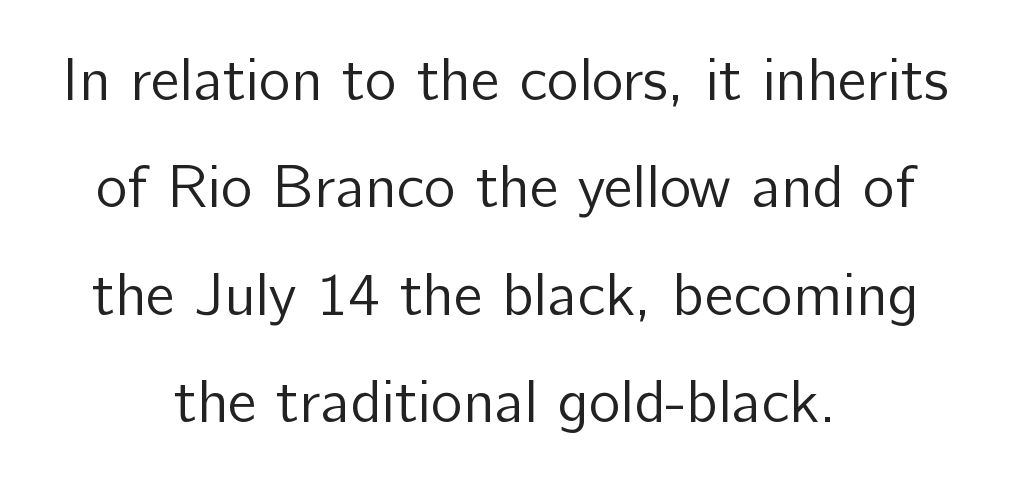
In CSS terms this would be text-align: center. Underlining? Definitely not there. The letters sit at their default tracking, neither squeezed nor spread. Stroke mass is kept to a normal reading level or below. Note the varied advance widths — an 'i' is clearly narrower than an 'm'.
